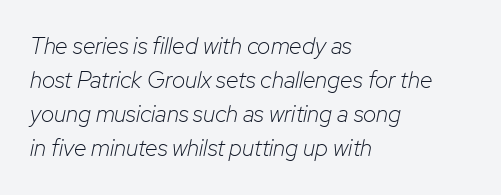
Q: Is the text bold? A: No.
Q: Is the text italic (slanted)? A: Yes, it leans right by about 12 degrees.
Q: Is the text underlined? A: No.
Q: How is the paragraph aligned? A: Left-aligned.
Q: Is the spacing between letters normal or unusually wide? A: Normal.
Q: Is the spacing between lines tight, normal or loose? A: Normal.
